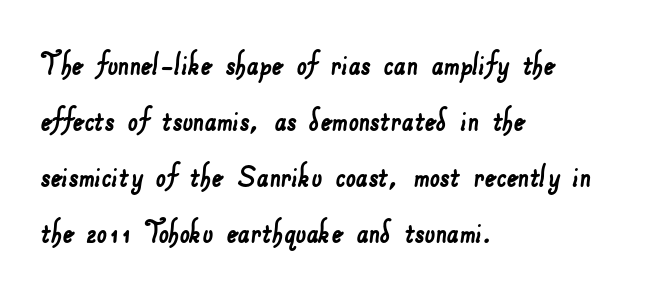
{"serif": "no", "width": "normal", "stroke_contrast": "low", "x_height": "small", "monospaced": "no", "underline": "no", "align": "left", "line_spacing": "normal", "line_spacing_ratio": 1.56, "letter_spacing": "normal", "letter_spacing_em": 0.0, "glyph_px": 36}
